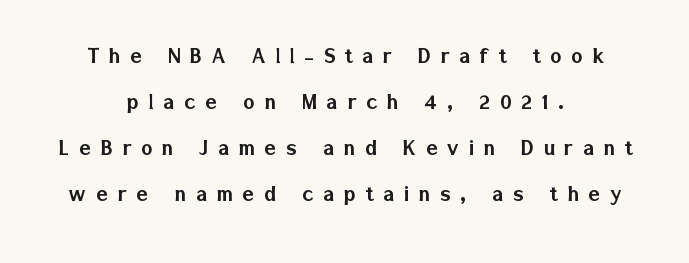
The zone under the glyphs is completely vacant. This sample is center-justified, so both line endings float freely. This block would shrink considerably if given ordinary leading; it's expanded now. Characters remain perfectly vertical along every line.
